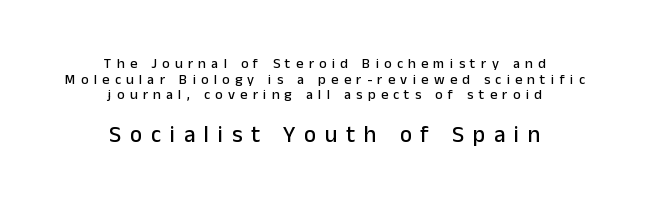
Q: Is the text italic (slanted)? A: No, it is upright.
Q: Is the text underlined? A: No.
Q: How is the paragraph aligned? A: Centered.
Q: Is the spacing between letters normal or unusually wide? A: Unusually wide.
Q: Is the spacing between lines tight, normal or loose? A: Tight.
Q: Which block of text is set in a larger size, the first (top) or the second (bottom)? A: The second (bottom) one.
